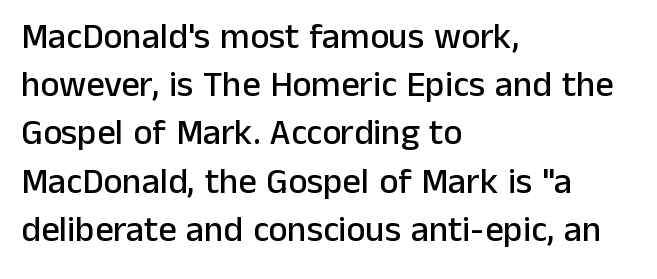
Q: Is the text italic (slanted)? A: No, it is upright.
Q: Is the typeface a serif or a sans-serif typeface? A: Sans-serif.
Q: Is the text underlined? A: No.
Q: How is the paragraph aligned? A: Left-aligned.
Q: Is the spacing between letters normal or unusually wide? A: Normal.
Q: Is the spacing between lines tight, normal or loose? A: Normal.
Q: Width (condensed, normal, or wide)? A: Normal.
Q: Stroke contrast? A: Low.
Q: x-height? A: Medium.
Q: Monospaced? A: No.
